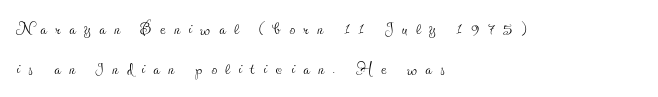
Q: Is the text bold? A: No.
Q: Is the text underlined? A: No.
Q: How is the paragraph aligned? A: Left-aligned.
Q: Is the spacing between letters normal or unusually wide? A: Unusually wide.
